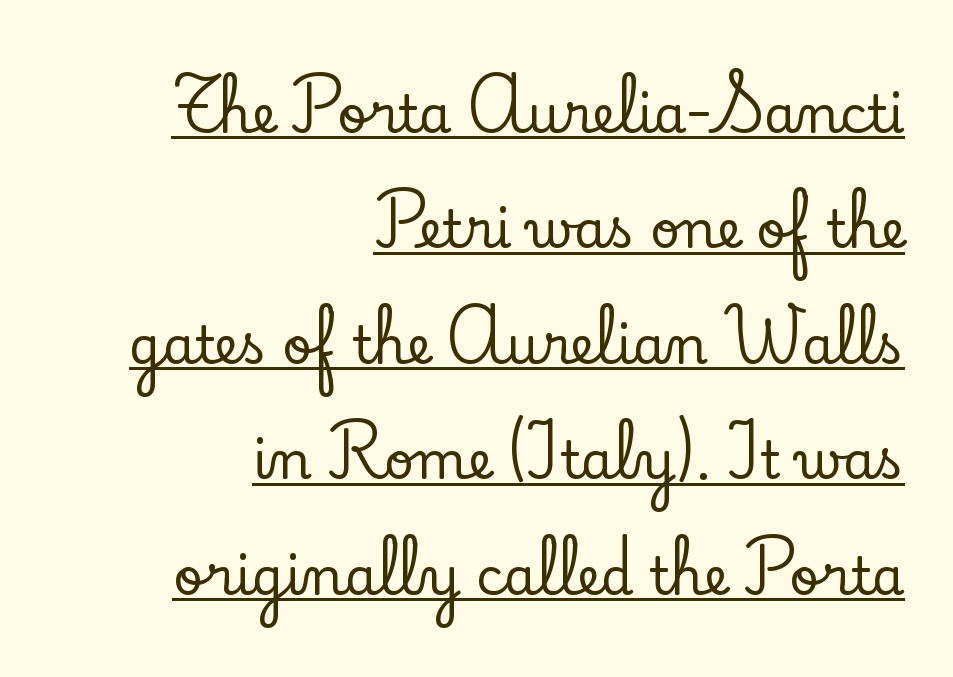
Q: Is the text italic (slanted)? A: No, it is upright.
Q: Is the typeface a serif or a sans-serif typeface? A: Serif.
Q: Is the text underlined? A: Yes.
Q: How is the paragraph aligned? A: Right-aligned.
Q: Is the spacing between letters normal or unusually wide? A: Normal.
Q: Is the spacing between lines tight, normal or loose? A: Loose.
Q: Width (condensed, normal, or wide)? A: Normal.
Q: Stroke contrast? A: Low.
Q: x-height? A: Small.
Q: Monospaced? A: No.
